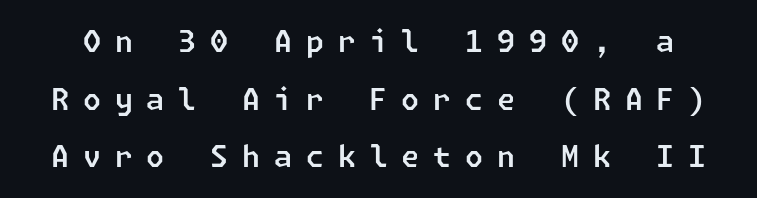
The image shows 29 px sans-serif type; set loose line spacing (1.99x), unusually wide letter spacing (+0.48 em), not underlined; low stroke contrast and a medium x-height.
